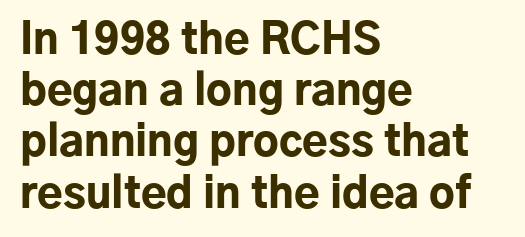
Q: Is the text bold? A: Yes.
Q: Is the text italic (slanted)? A: No, it is upright.
Q: Is the typeface a serif or a sans-serif typeface? A: Sans-serif.
Q: Is the text underlined? A: No.
Q: How is the paragraph aligned? A: Left-aligned.
Q: Is the spacing between letters normal or unusually wide? A: Normal.
Q: Width (condensed, normal, or wide)? A: Normal.
Q: Stroke contrast? A: Low.
Q: x-height? A: Medium.
Q: Monospaced? A: No.
